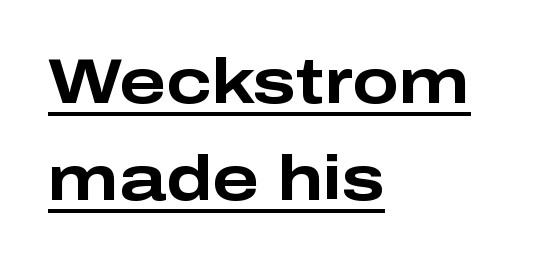
The image shows 62 px bold, wide sans-serif type, upright; set left-aligned, normal line spacing (1.56x), normal letter spacing, underlined; low stroke contrast and a medium x-height.
